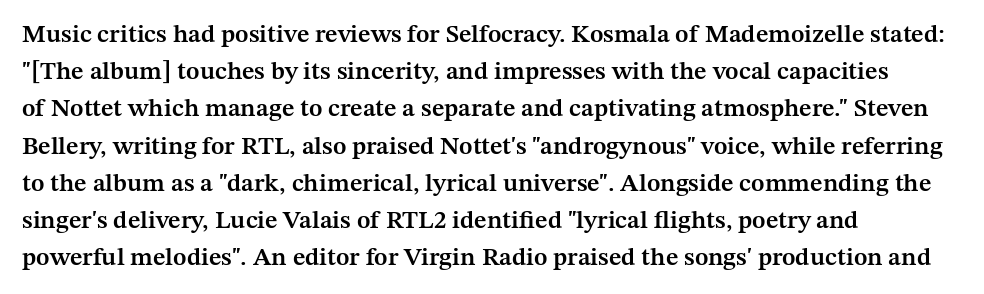
The image shows 25 px text type, upright; set left-aligned, normal line spacing (1.49x), normal letter spacing, not underlined.
